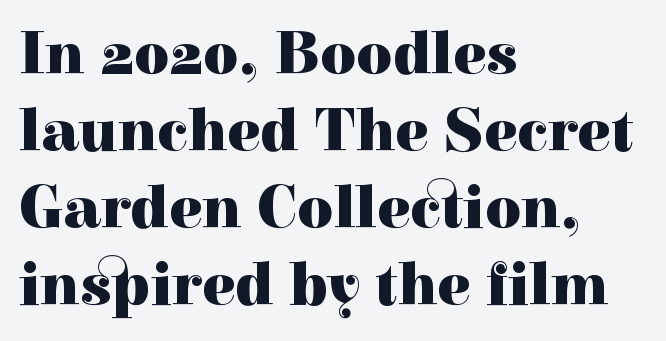
Q: Is the text bold? A: Yes.
Q: Is the text italic (slanted)? A: No, it is upright.
Q: Is the typeface a serif or a sans-serif typeface? A: Serif.
Q: Is the text underlined? A: No.
Q: How is the paragraph aligned? A: Left-aligned.
Q: Is the spacing between letters normal or unusually wide? A: Normal.
Q: Width (condensed, normal, or wide)? A: Normal.
Q: x-height? A: Medium.
Q: Monospaced? A: No.
